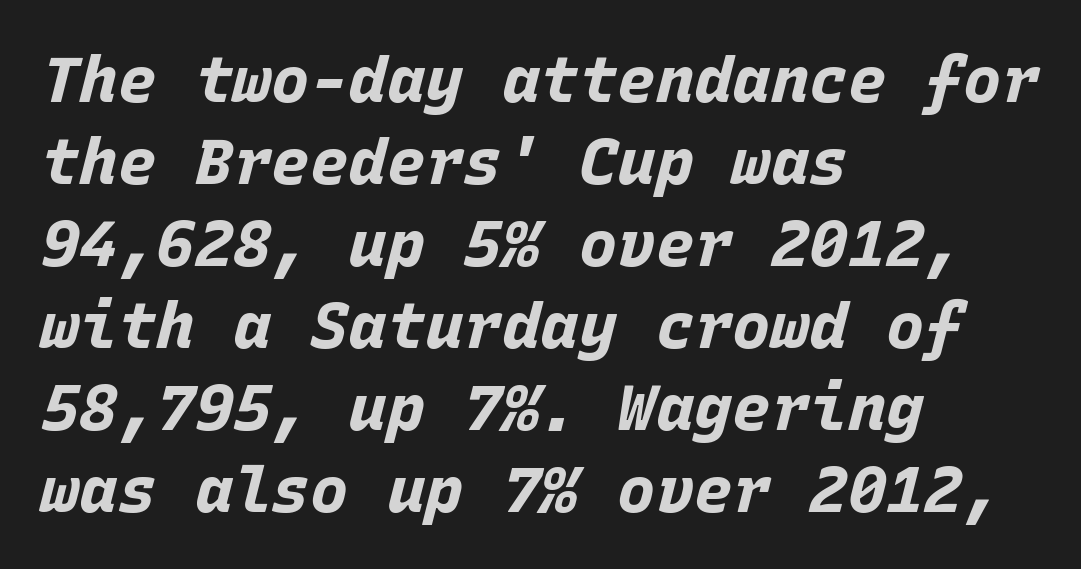
Tall strokes in this sample are angled rather than plumb. The baseline area is clear. The rendering uses typewriter-style spacing with identical character cells. Every letter is thick-stroked: bold, no question. The rendering uses a moderate line-height, typical for paragraphs. Honestly, the letter spacing is just normal — you wouldn't notice it.
